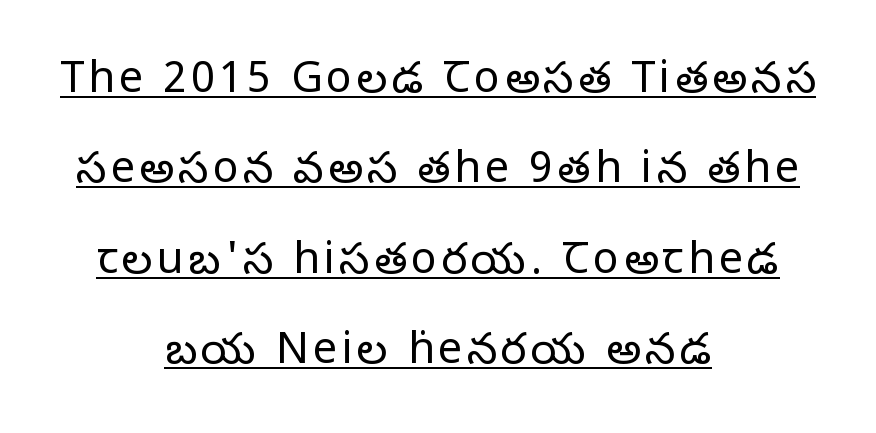
Underlined type. Regarding leading, the lines here are spaced well apart. The rendering uses natural spacing where letterforms have individual widths. The passage is arranged like a title page — every line centered. The font is comparable to plain body text, perhaps lighter.
